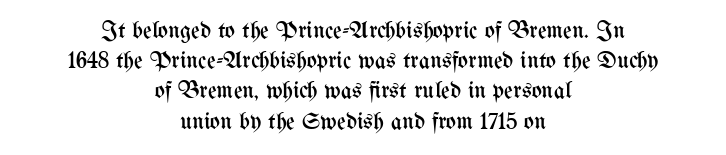
{"italic": "no", "bold": "no", "underline": "no", "align": "center", "line_spacing": "normal", "line_spacing_ratio": 1.26, "letter_spacing": "normal", "letter_spacing_em": 0.0, "glyph_px": 24}
